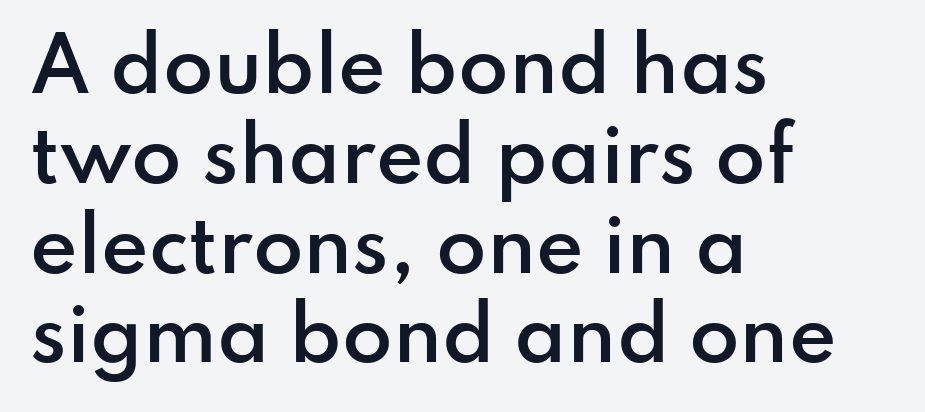
The letters are semibold — heavier than regular but short of a full bold. Serifs: no, the terminals of the letterforms are clean. Quick note: underline off. Italic: no, the glyphs are upright roman.
